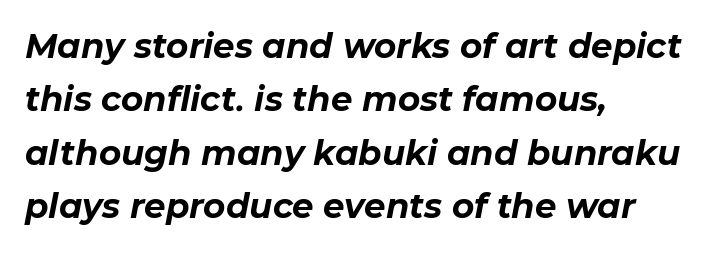
{"italic": "yes", "lean": "right", "slant_degrees": 11, "bold": "yes", "weight": "bold", "width": "normal", "stroke_contrast": "low", "x_height": "medium", "monospaced": "no", "underline": "no", "align": "left", "line_spacing": "normal", "line_spacing_ratio": 1.57, "letter_spacing": "normal", "letter_spacing_em": 0.0, "glyph_px": 34}
